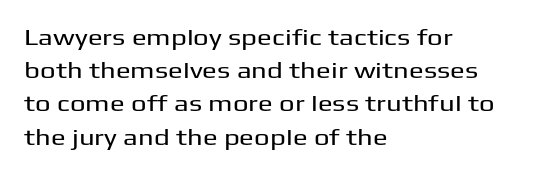
These lines keep a tight, regular rhythm from letter to letter. Vertical spacing — default. No word sits above an underline. The setting favours the left margin, as ordinary paragraphs usually do. The font's upright variant was chosen for this text.
